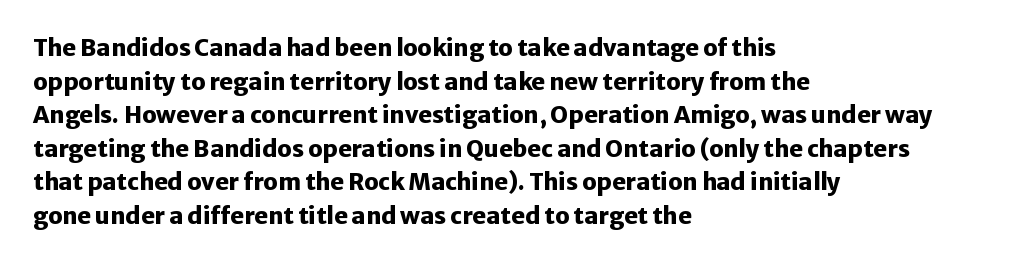
Each line starts at the same left margin while the right side varies. One glance says typical: line gaps are just what's usual. Nope, not italic — everything's standing straight. Plenty of ink on the page — the face is bold.
